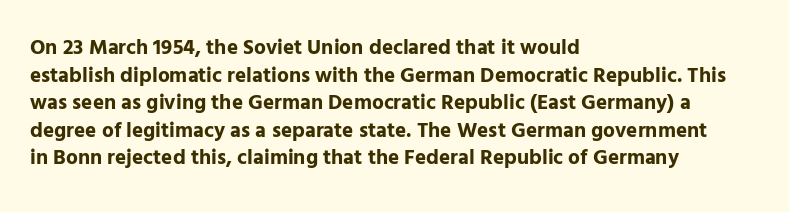
Q: Is the text bold? A: Yes.
Q: Is the text italic (slanted)? A: No, it is upright.
Q: Is the text underlined? A: No.
Q: How is the paragraph aligned? A: Left-aligned.
Q: Is the spacing between letters normal or unusually wide? A: Normal.
Q: Is the spacing between lines tight, normal or loose? A: Normal.
